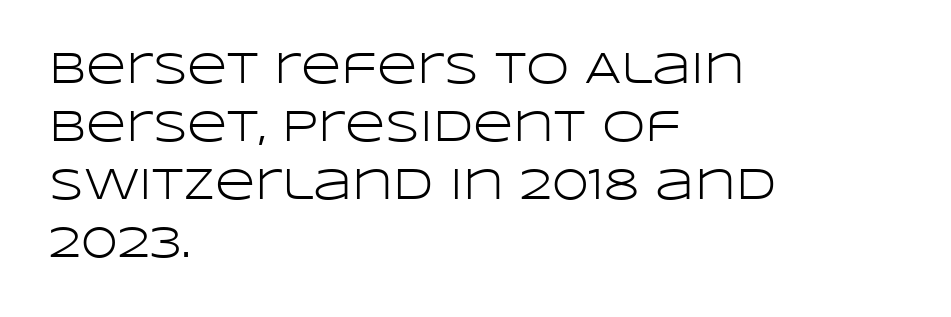
{"serif": "no", "italic": "no", "bold": "no", "weight": "light", "width": "wide", "stroke_contrast": "low", "x_height": "large", "monospaced": "no", "underline": "no", "align": "left", "line_spacing": "normal", "line_spacing_ratio": 1.32, "letter_spacing": "normal", "letter_spacing_em": 0.0, "glyph_px": 44}
